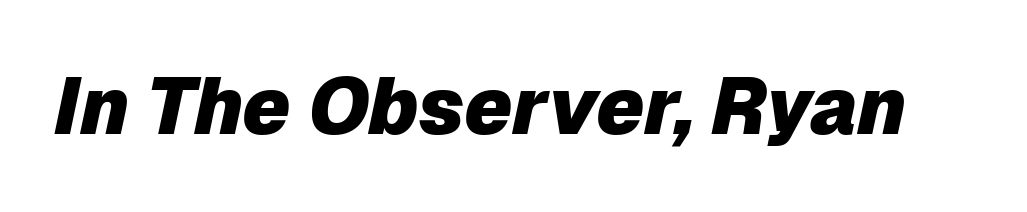
The image shows 79 px heavy type, italic (leaning right); set normal letter spacing, not underlined; low stroke contrast and a medium x-height.
